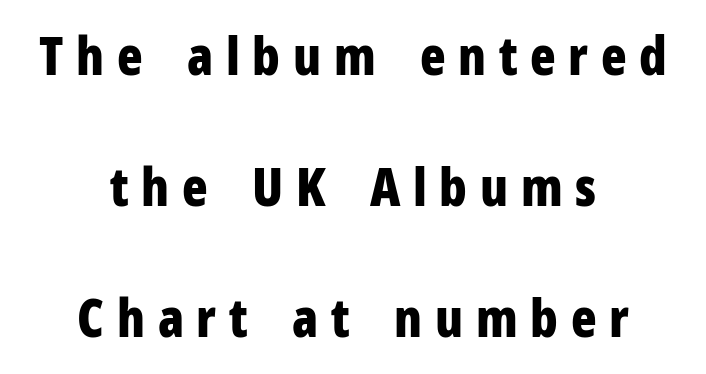
{"serif": "no", "italic": "no", "bold": "yes", "weight": "bold", "width": "condensed", "stroke_contrast": "low", "x_height": "medium", "monospaced": "no", "underline": "no", "align": "center", "line_spacing": "loose", "line_spacing_ratio": 2.47, "letter_spacing": "wide", "letter_spacing_em": 0.24, "glyph_px": 53}
